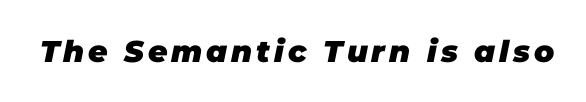
The image shows 30 px heavy type, italic (leaning right); set not underlined; low stroke contrast and a large x-height.
